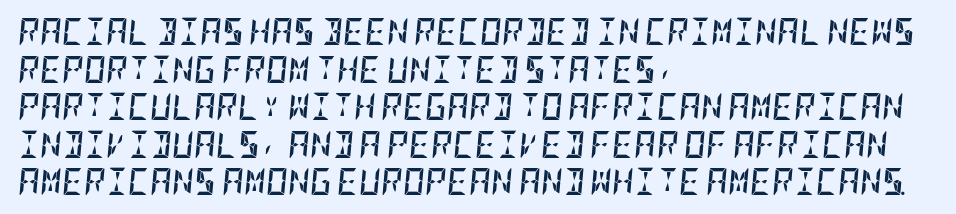
Teacher's note: observe the even left margin — that is flush-left alignment. The rendering uses a moderate line-height, typical for paragraphs. Strong, thick strokes mark this as bold type. The lettering tilts uniformly, giving the passage an italic look. Observe the ordinary spacing: letters are neighbours, not strangers.
